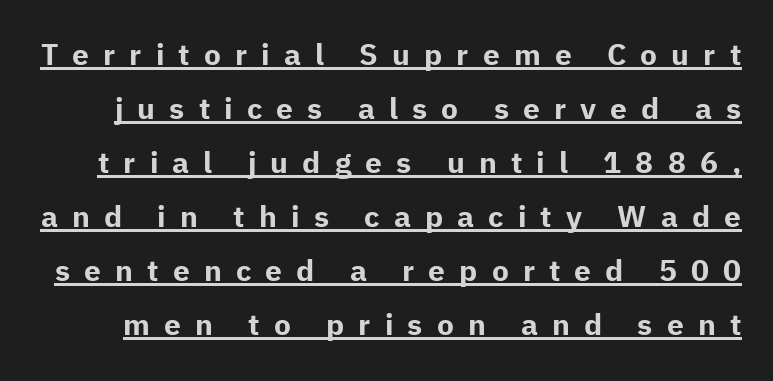
{"serif": "no", "italic": "no", "bold": "yes", "weight": "bold", "width": "normal", "stroke_contrast": "low", "x_height": "medium", "monospaced": "no", "underline": "yes", "line_spacing_ratio": 1.8, "letter_spacing": "wide", "letter_spacing_em": 0.47, "glyph_px": 30}
